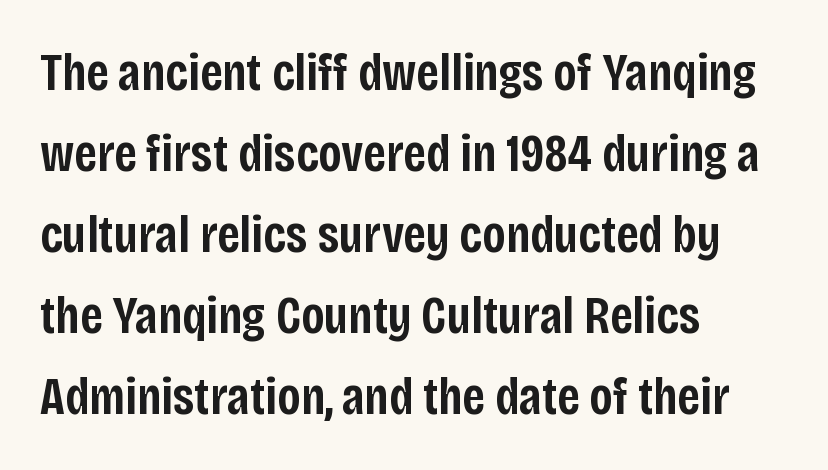
What stands out about the letter spacing? Nothing — it is the standard amount. The designer went with a sans here, leaving each stem footless. Summary of vertical rhythm: regular, with standard interline spacing. A clean baseline with only descenders dipping below it. You can tell it's not italic because the verticals are truly vertical.
